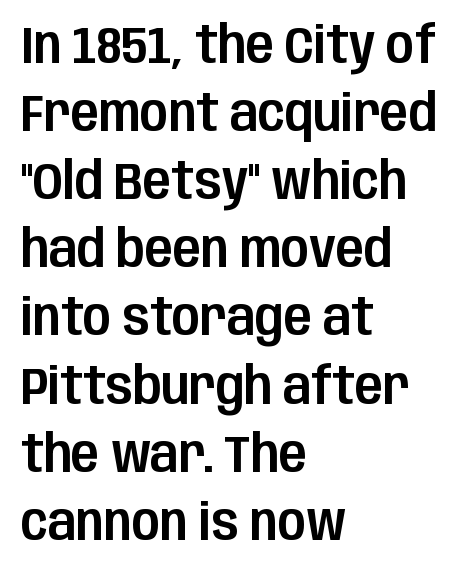
The image shows 52 px condensed sans-serif type, upright; set left-aligned, normal line spacing (1.31x), normal letter spacing, not underlined; low stroke contrast and a large x-height.
